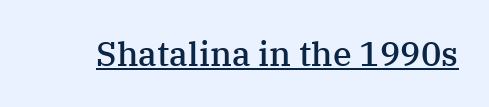
Q: Is the text bold? A: Semi-bold.
Q: Is the text italic (slanted)? A: No, it is upright.
Q: Is the typeface a serif or a sans-serif typeface? A: Serif.
Q: Is the text underlined? A: Yes.
Q: Is the spacing between letters normal or unusually wide? A: Normal.
Q: Width (condensed, normal, or wide)? A: Normal.
Q: Stroke contrast? A: Medium.
Q: x-height? A: Medium.
Q: Monospaced? A: No.
